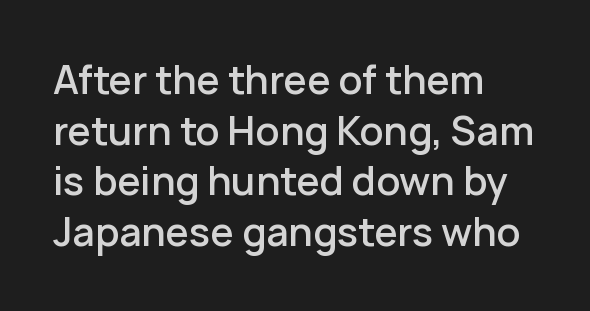
Only glyphs here, with clear space below each row. Do the characters align in a grid? No, the font is proportional. The line-height multiplier appears to be the usual default. How heavy is the stroke? Medium-heavy — a semibold, shy of bold. Every stem runs plumb, perpendicular to the baseline.
